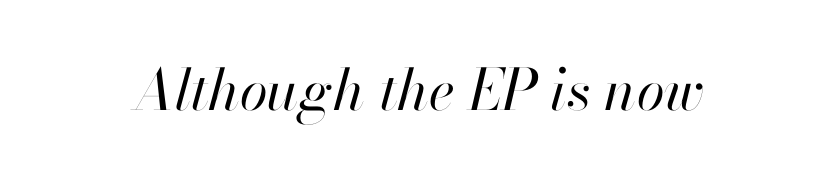
Q: Is the text bold? A: No.
Q: Is the text italic (slanted)? A: Yes, it leans right by about 13 degrees.
Q: Is the text underlined? A: No.
Q: Is the spacing between letters normal or unusually wide? A: Normal.
Q: Width (condensed, normal, or wide)? A: Normal.
Q: Stroke contrast? A: High.
Q: x-height? A: Small.
Q: Monospaced? A: No.
